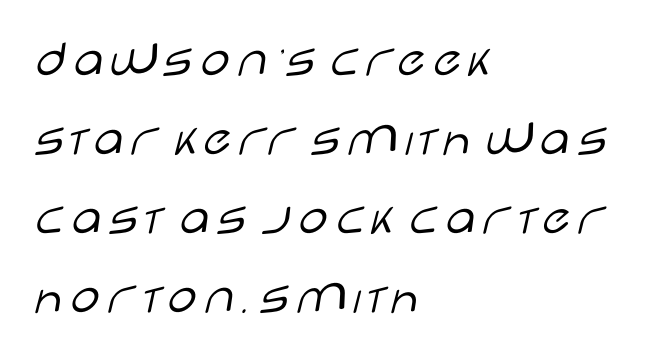
Q: Is the text bold? A: No.
Q: Is the text italic (slanted)? A: Yes.
Q: Is the typeface a serif or a sans-serif typeface? A: Sans-serif.
Q: Is the text underlined? A: No.
Q: How is the paragraph aligned? A: Left-aligned.
Q: Is the spacing between letters normal or unusually wide? A: Normal.
Q: Is the spacing between lines tight, normal or loose? A: Normal.
Q: Width (condensed, normal, or wide)? A: Wide.
Q: Stroke contrast? A: Low.
Q: x-height? A: Large.
Q: Monospaced? A: No.
